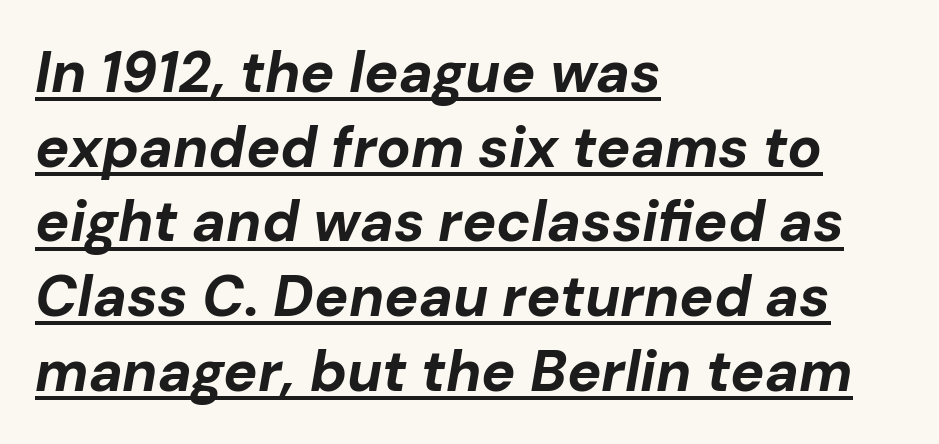
The image shows 57 px bold type, italic (leaning right); set left-aligned, normal line spacing (1.31x), normal letter spacing, underlined; low stroke contrast and a medium x-height.
